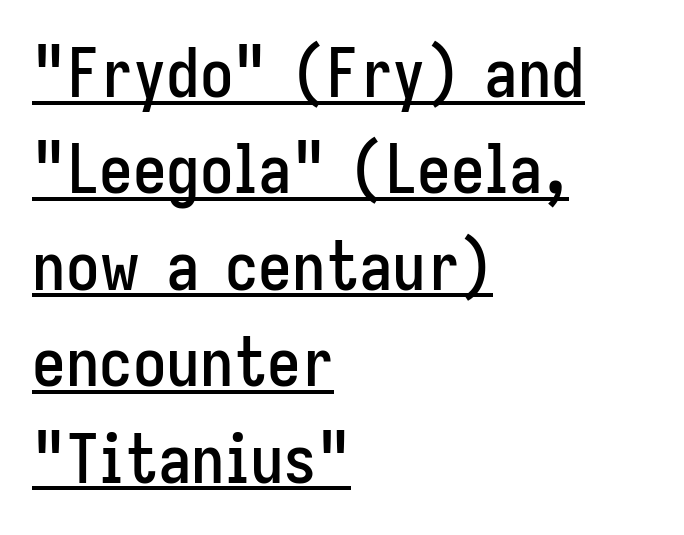
The image shows 67 px condensed sans-serif type, upright; set left-aligned, normal line spacing (1.44x), normal letter spacing, underlined; low stroke contrast and a medium x-height.
